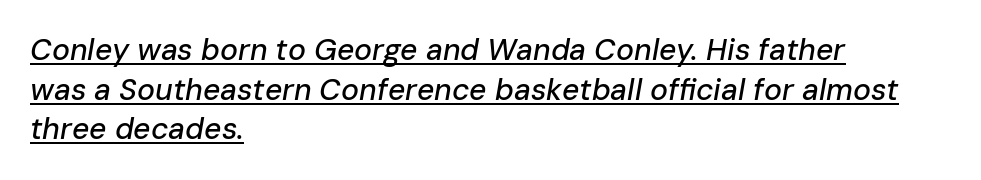
{"italic": "yes", "lean": "right", "slant_degrees": 10, "width": "normal", "stroke_contrast": "low", "x_height": "medium", "monospaced": "no", "underline": "yes", "align": "left", "line_spacing": "normal", "line_spacing_ratio": 1.32, "letter_spacing": "normal", "letter_spacing_em": 0.0, "glyph_px": 30}
